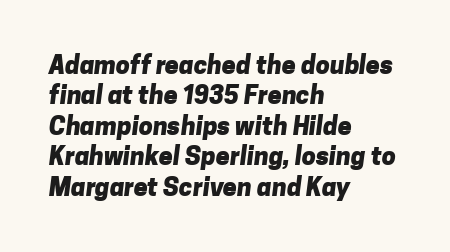
Summary of weight: heavy, a full bold. Lines of text with bare space underneath. Notice how the passage keeps a crisp vertical edge on the left only. The passage shown has conventional tracking throughout.
